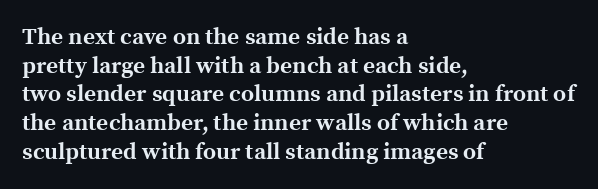
In CSS terms this would be text-align: left. On the weight axis this lands at bold, roughly 700. No word sits above an underline. Regarding leading, the lines here are spaced in the standard way. Quick note: not italic, upright. Glyph-to-glyph distance matches everyday printed text.
